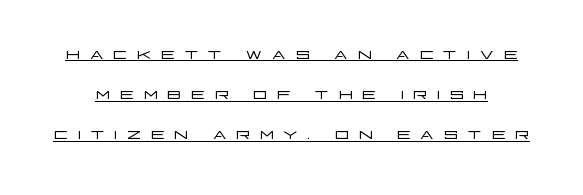
The image shows 23 px text type, upright; set line spacing 1.75x, unusually wide letter spacing (+0.36 em), underlined.
